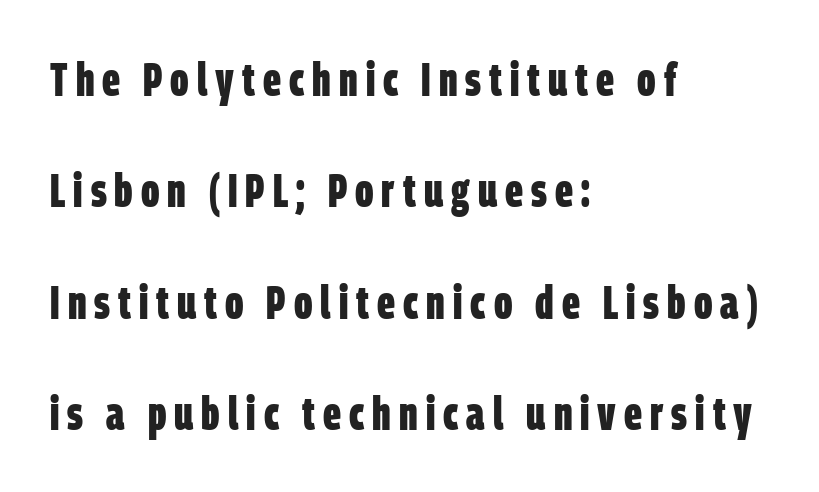
Q: Is the text bold? A: Yes.
Q: Is the typeface a serif or a sans-serif typeface? A: Sans-serif.
Q: Is the text underlined? A: No.
Q: How is the paragraph aligned? A: Left-aligned.
Q: Is the spacing between lines tight, normal or loose? A: Loose.
Q: Width (condensed, normal, or wide)? A: Condensed.
Q: Stroke contrast? A: Low.
Q: x-height? A: Large.
Q: Monospaced? A: No.
